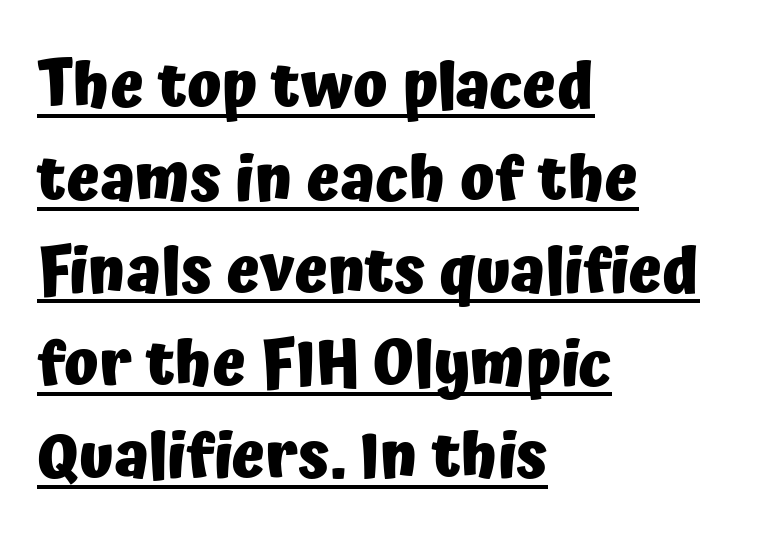
Baseline-to-baseline distance is the conventional proportion of letter height. This sample is left-justified, so line endings fall wherever the words run out. Its strokes are broad and dark, the hallmark of bold type. Students, note that the glyphs here touch the page at normal intervals.
